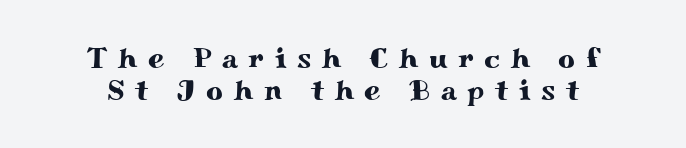
The image shows 29 px wide serif type, upright; set centered, tight line spacing (1.11x), unusually wide letter spacing (+0.37 em), not underlined; medium stroke contrast and a small x-height.
